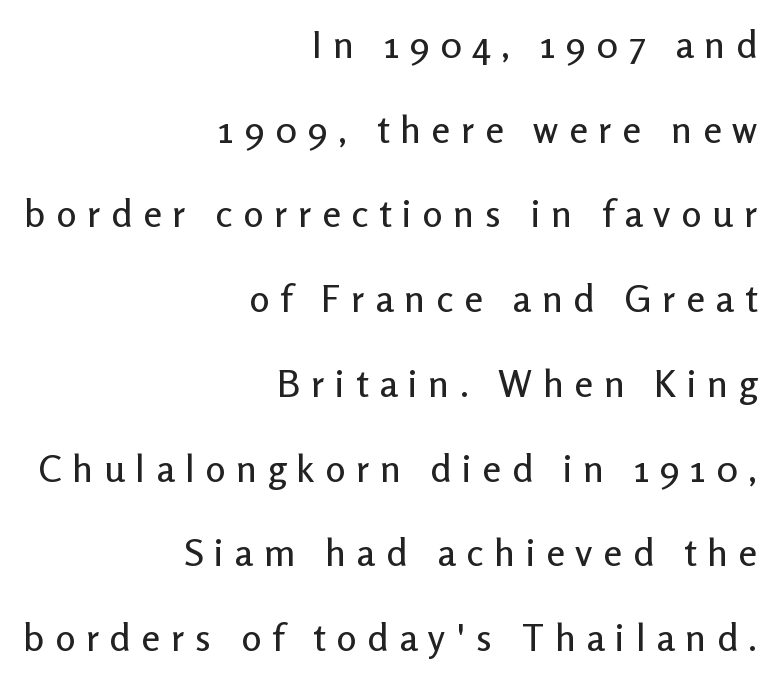
{"serif": "no", "italic": "no", "width": "normal", "stroke_contrast": "low", "x_height": "medium", "monospaced": "no", "underline": "no", "align": "right", "line_spacing": "loose", "line_spacing_ratio": 2.23, "letter_spacing": "wide", "letter_spacing_em": 0.28, "glyph_px": 38}
